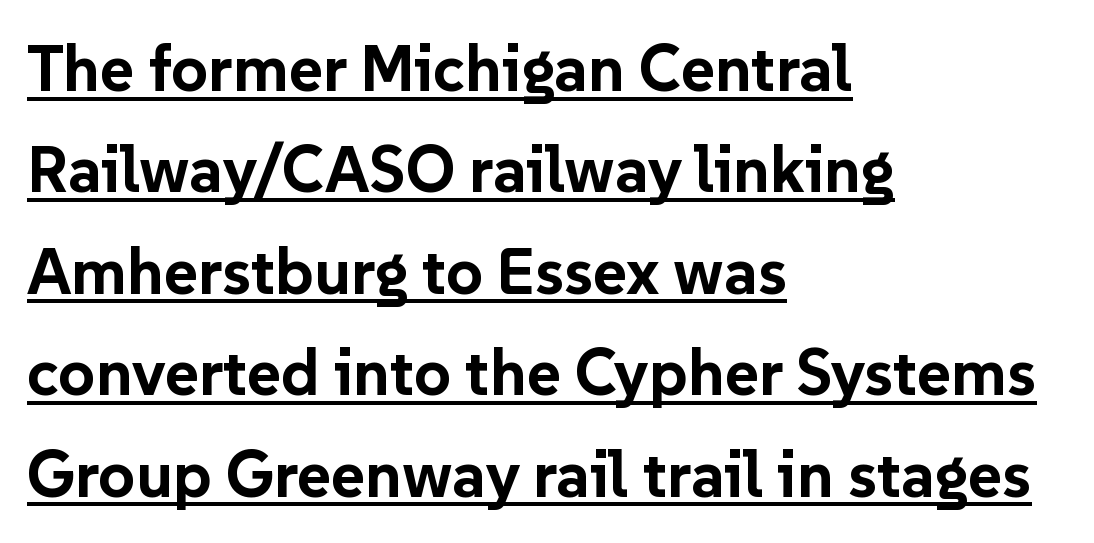
Q: Is the text bold? A: Yes.
Q: Is the text italic (slanted)? A: No, it is upright.
Q: Is the typeface a serif or a sans-serif typeface? A: Sans-serif.
Q: Is the text underlined? A: Yes.
Q: How is the paragraph aligned? A: Left-aligned.
Q: Is the spacing between letters normal or unusually wide? A: Normal.
Q: Is the spacing between lines tight, normal or loose? A: Normal.
Q: Width (condensed, normal, or wide)? A: Normal.
Q: Stroke contrast? A: Low.
Q: x-height? A: Medium.
Q: Monospaced? A: No.
